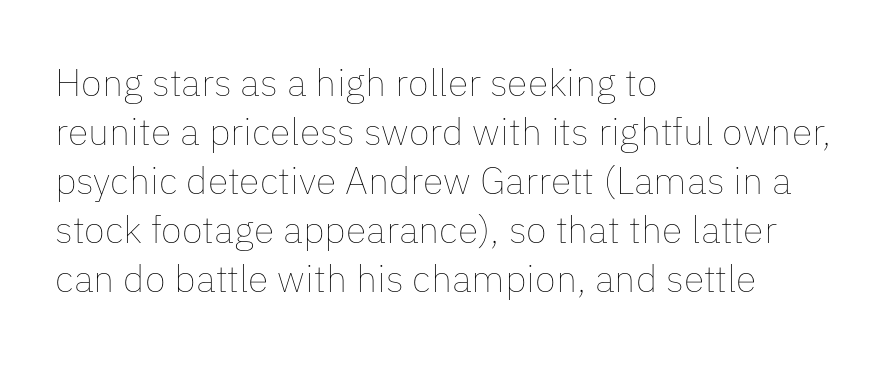
Think of a printed novel: that variable character pitch is what you see here. Rows of type keep a routine distance in the vertical direction. Think standard paragraph weight, or any step lighter than that. Where is the straight margin? On the left.
